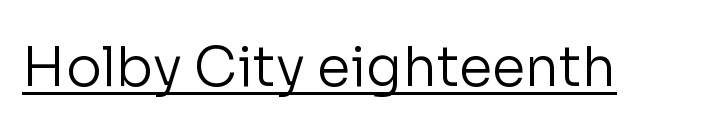
Q: Is the text bold? A: No.
Q: Is the text italic (slanted)? A: No, it is upright.
Q: Is the typeface a serif or a sans-serif typeface? A: Sans-serif.
Q: Is the text underlined? A: Yes.
Q: Is the spacing between letters normal or unusually wide? A: Normal.
Q: Width (condensed, normal, or wide)? A: Normal.
Q: Stroke contrast? A: Low.
Q: x-height? A: Medium.
Q: Monospaced? A: No.
